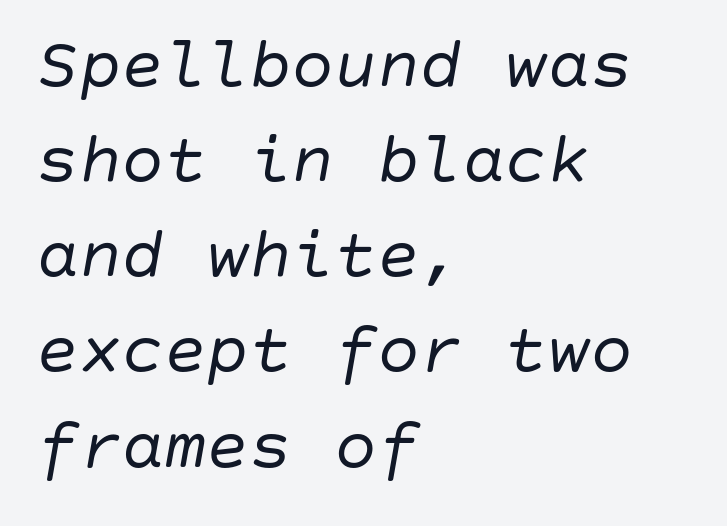
{"italic": "yes", "lean": "right", "slant_degrees": 10, "bold": "no", "weight": "regular", "width": "normal", "stroke_contrast": "low", "x_height": "large", "underline": "no", "align": "left", "line_spacing": "normal", "line_spacing_ratio": 1.34, "letter_spacing": "normal", "letter_spacing_em": 0.0, "glyph_px": 71}
